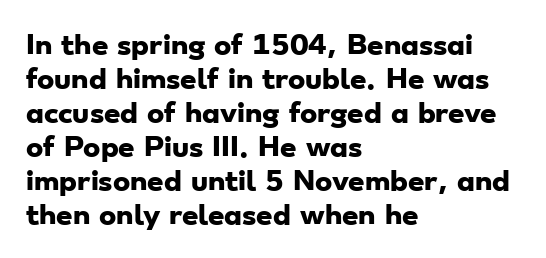
Every row of glyphs begins at an identical x-position on the left. The specimen omits any rule beneath the text block's lines. On the weight axis this lands at bold, roughly 700. Quick note: interline space is typical. Compared with typical body copy, the letter spacing here is the same.
